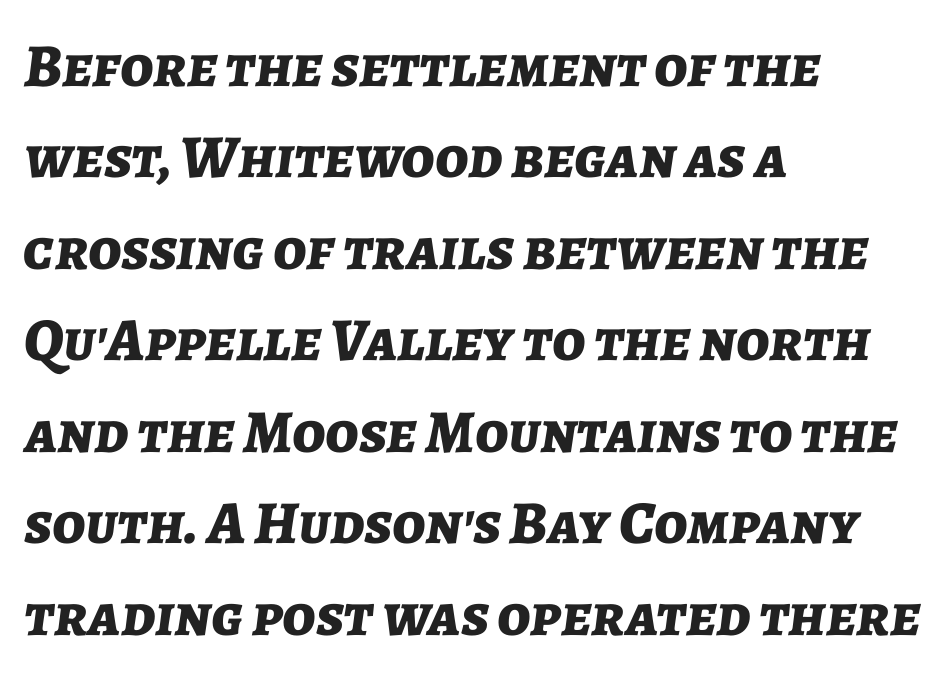
Q: Is the text bold? A: Yes.
Q: Is the text italic (slanted)? A: Yes, it leans right by about 7 degrees.
Q: Is the text underlined? A: No.
Q: How is the paragraph aligned? A: Left-aligned.
Q: Is the spacing between letters normal or unusually wide? A: Normal.
Q: Is the spacing between lines tight, normal or loose? A: Normal.
Q: Width (condensed, normal, or wide)? A: Normal.
Q: Stroke contrast? A: Low.
Q: x-height? A: Medium.
Q: Monospaced? A: No.
